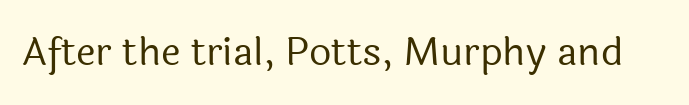
{"serif": "no", "italic": "no", "bold": "no", "weight": "regular", "width": "normal", "x_height": "medium", "monospaced": "no", "underline": "no", "letter_spacing": "normal", "letter_spacing_em": 0.0, "glyph_px": 39}
